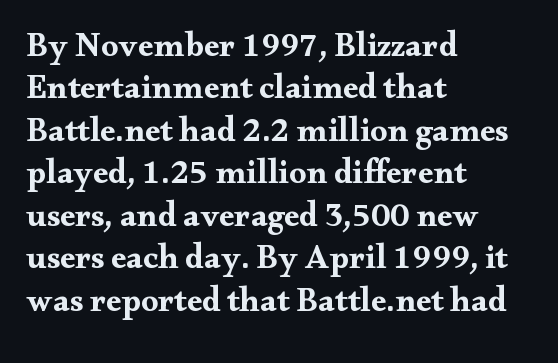
The image shows 34 px bold, wide serif type, upright; set left-aligned, normal line spacing (1.25x), normal letter spacing, not underlined; medium stroke contrast and a small x-height.
